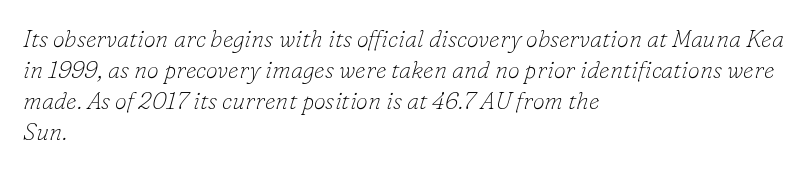
{"italic": "yes", "lean": "right", "slant_degrees": 16, "bold": "no", "underline": "no", "align": "left", "line_spacing": "normal", "line_spacing_ratio": 1.29, "letter_spacing": "normal", "letter_spacing_em": 0.0, "glyph_px": 24}
